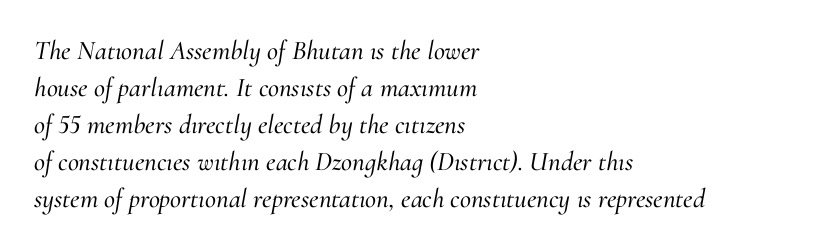
{"italic": "yes", "lean": "right", "slant_degrees": 10, "underline": "no", "align": "left", "line_spacing": "normal", "line_spacing_ratio": 1.37, "letter_spacing": "normal", "letter_spacing_em": 0.0, "glyph_px": 27}
